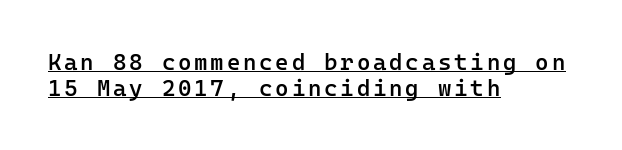
Closely set lines give the paragraph a compact silhouette. Weight: semibold (demi). Ordinary non-slanted type is in use. Glance below the letters and you will spot a drawn line. The paragraph has a hard left edge and a soft right edge.
